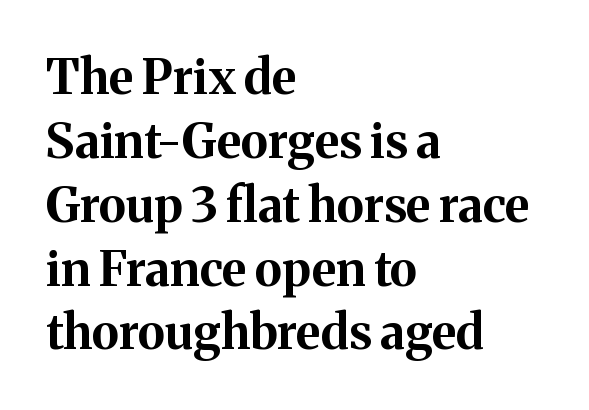
{"serif": "yes", "italic": "no", "bold": "yes", "weight": "bold", "width": "normal", "stroke_contrast": "medium", "x_height": "medium", "monospaced": "no", "underline": "no", "align": "left", "line_spacing": "normal", "line_spacing_ratio": 1.33, "letter_spacing": "normal", "letter_spacing_em": 0.0, "glyph_px": 48}
